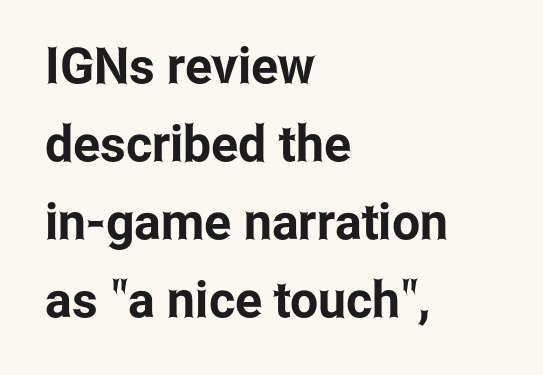
Q: Is the text italic (slanted)? A: No, it is upright.
Q: Is the typeface a serif or a sans-serif typeface? A: Sans-serif.
Q: Is the text underlined? A: No.
Q: How is the paragraph aligned? A: Left-aligned.
Q: Is the spacing between letters normal or unusually wide? A: Normal.
Q: Is the spacing between lines tight, normal or loose? A: Normal.
Q: Width (condensed, normal, or wide)? A: Condensed.
Q: Stroke contrast? A: Low.
Q: x-height? A: Medium.
Q: Monospaced? A: No.
